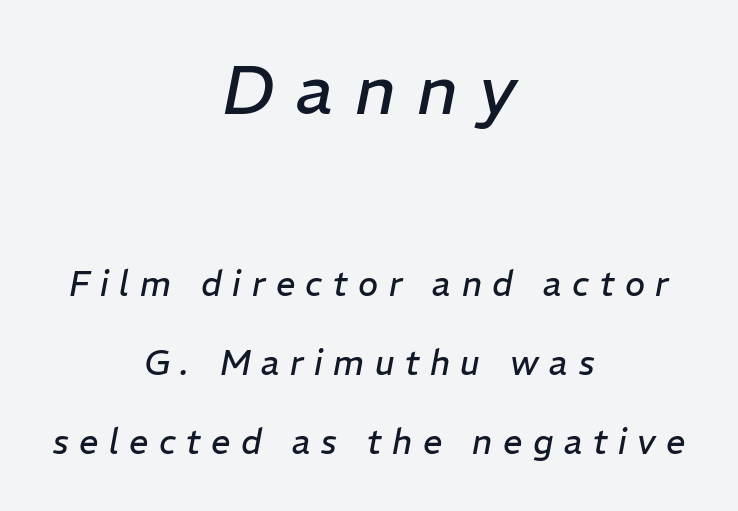
Q: Is the text bold? A: No.
Q: Is the text italic (slanted)? A: Yes, it leans right by about 11 degrees.
Q: Is the text underlined? A: No.
Q: How is the paragraph aligned? A: Centered.
Q: Is the spacing between letters normal or unusually wide? A: Unusually wide.
Q: Is the spacing between lines tight, normal or loose? A: Loose.
Q: Which block of text is set in a larger size, the first (top) or the second (bottom)? A: The first (top) one.
Q: Width (condensed, normal, or wide)? A: Normal.
Q: Stroke contrast? A: Low.
Q: x-height? A: Medium.
Q: Monospaced? A: No.
